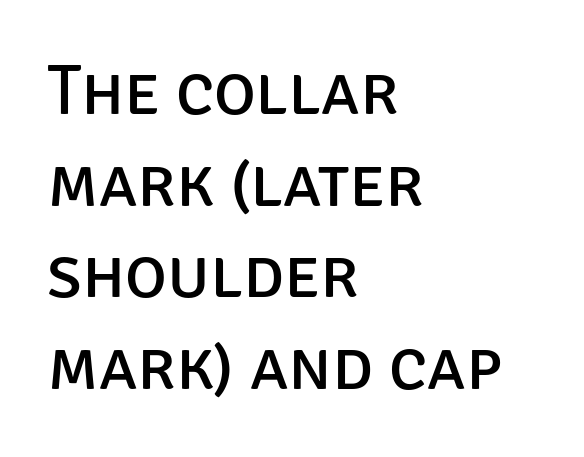
{"serif": "no", "italic": "no", "bold": "no", "weight": "regular", "width": "normal", "stroke_contrast": "low", "x_height": "large", "monospaced": "no", "underline": "no", "align": "left", "line_spacing": "normal", "line_spacing_ratio": 1.29, "letter_spacing": "normal", "letter_spacing_em": 0.0, "glyph_px": 71}
